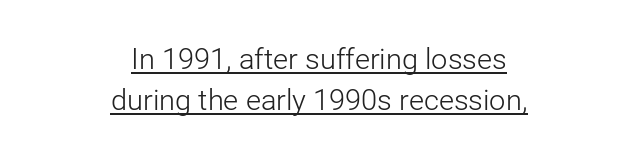
The image shows 29 px light sans-serif type, upright; set centered, normal line spacing (1.4x), normal letter spacing, underlined; low stroke contrast and a medium x-height.
